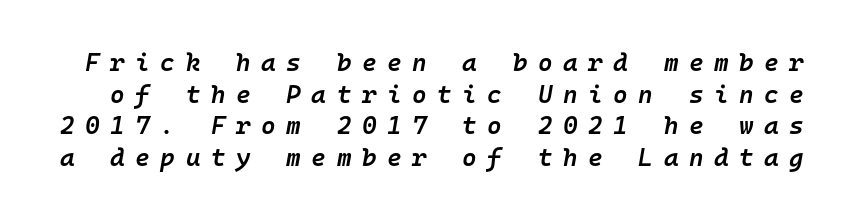
{"italic": "yes", "lean": "right", "slant_degrees": 10, "bold": "semi", "underline": "no", "line_spacing": "normal", "line_spacing_ratio": 1.27, "letter_spacing": "wide", "letter_spacing_em": 0.42, "glyph_px": 25}
